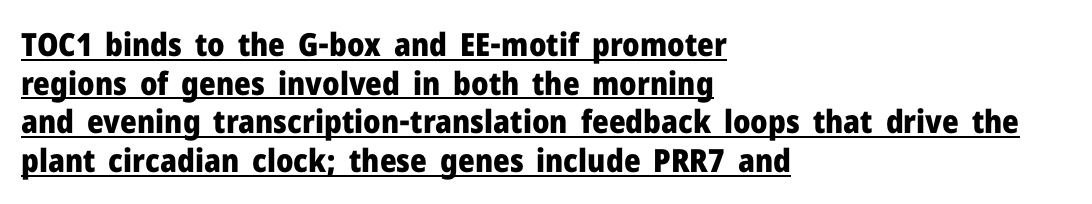
{"serif": "no", "italic": "no", "bold": "yes", "weight": "heavy", "width": "normal", "stroke_contrast": "low", "x_height": "medium", "monospaced": "no", "underline": "yes", "align": "left", "line_spacing_ratio": 1.21, "letter_spacing": "normal", "letter_spacing_em": 0.0, "glyph_px": 32}
